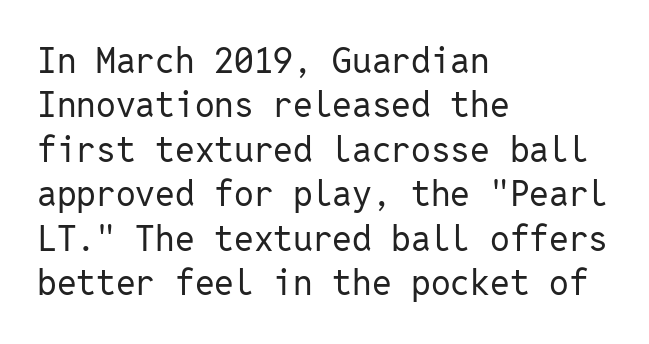
The font is comparable to plain body text, perhaps lighter. Regular leading. A typesetter would call this monospace, since all characters share one set width. Short note: letters normally spaced. The type sits square on the baseline with zero lean.
